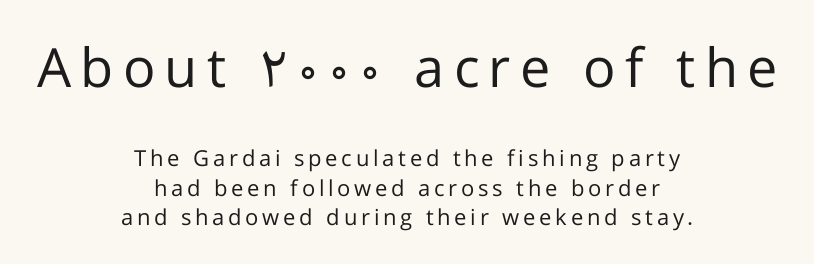
The image shows 54 px regular-weight sans-serif type, upright; set centered, normal line spacing (1.32x), not underlined; the first (top) block is 2.45x larger; low stroke contrast and a medium x-height.
